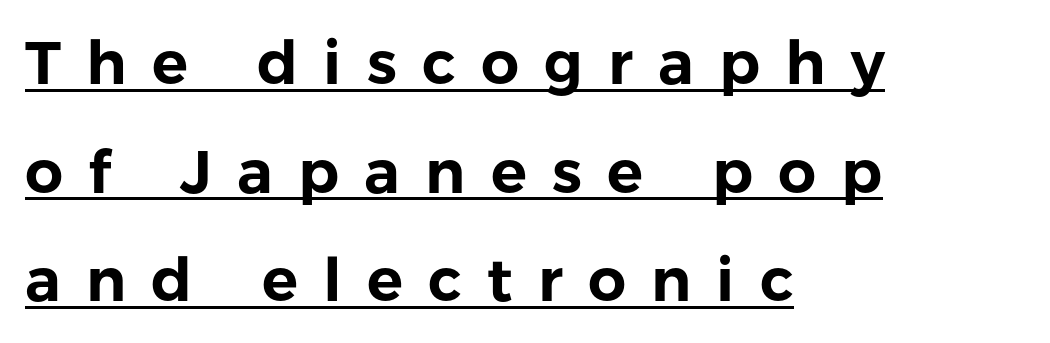
Q: Is the text italic (slanted)? A: No, it is upright.
Q: Is the typeface a serif or a sans-serif typeface? A: Sans-serif.
Q: Is the text underlined? A: Yes.
Q: How is the paragraph aligned? A: Left-aligned.
Q: Is the spacing between letters normal or unusually wide? A: Unusually wide.
Q: Width (condensed, normal, or wide)? A: Normal.
Q: Stroke contrast? A: Low.
Q: x-height? A: Medium.
Q: Monospaced? A: No.
